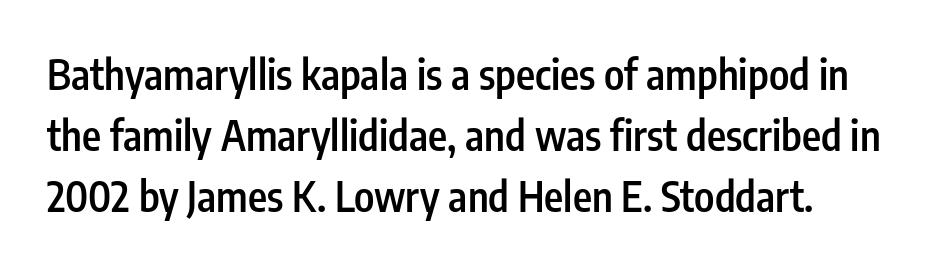
The strip under each line holds only bare page. The rendering uses a moderate line-height, typical for paragraphs. There is no visible air inserted between adjacent glyphs. Type style note: lacks serifs. Characters remain perfectly vertical along every line.
